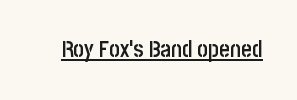
The image shows 23 px text type, upright; set normal letter spacing, underlined.
